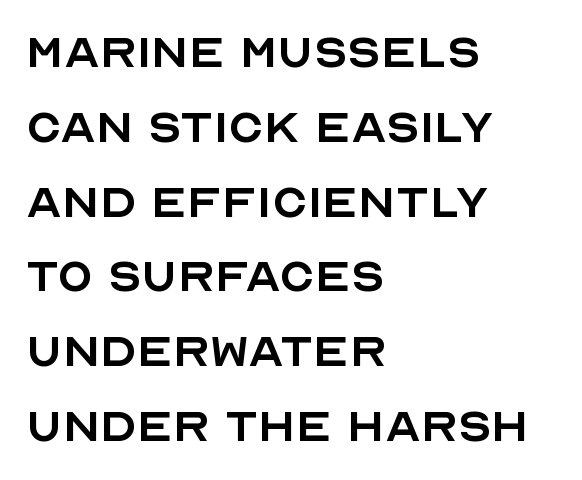
Q: Is the text bold? A: No.
Q: Is the text italic (slanted)? A: No, it is upright.
Q: Is the typeface a serif or a sans-serif typeface? A: Sans-serif.
Q: Is the text underlined? A: No.
Q: How is the paragraph aligned? A: Left-aligned.
Q: Is the spacing between letters normal or unusually wide? A: Normal.
Q: Is the spacing between lines tight, normal or loose? A: Normal.
Q: Width (condensed, normal, or wide)? A: Normal.
Q: x-height? A: Large.
Q: Monospaced? A: No.
